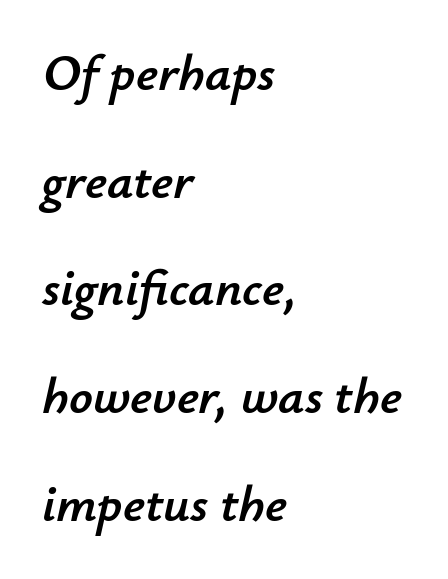
Think of a printed novel: that variable character pitch is what you see here. A clean baseline with only descenders dipping below it. Each new line begins a long way beneath the previous one. Letter spacing: default. These lines were composed using italics. Reading down the block, your eye returns to a fixed left position each line.
